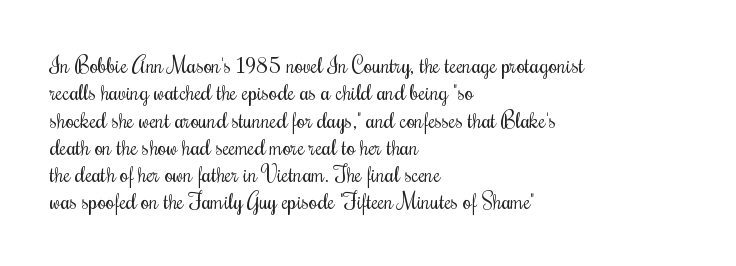
The image shows 22 px text type; set left-aligned, line spacing 1.24x, normal letter spacing, not underlined.
